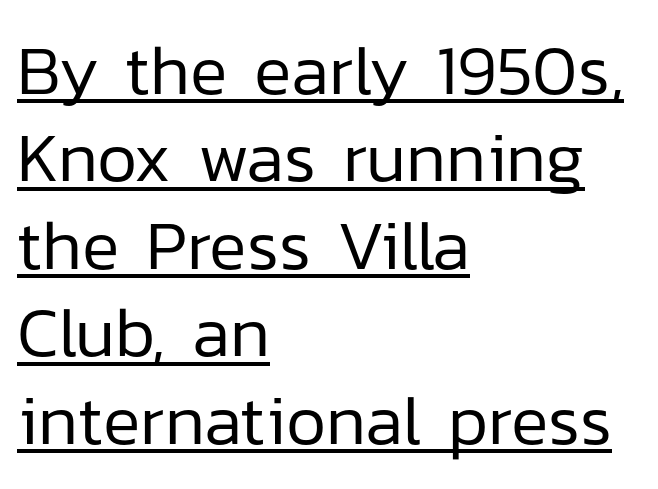
The image shows 70 px regular-weight sans-serif type, upright; set left-aligned, normal line spacing (1.25x), normal letter spacing, underlined; low stroke contrast and a medium x-height.
